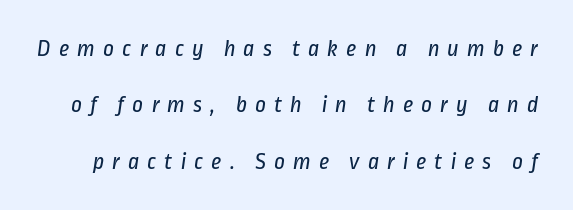
The image shows 24 px text type; set loose line spacing (2.35x), unusually wide letter spacing (+0.33 em), not underlined.
